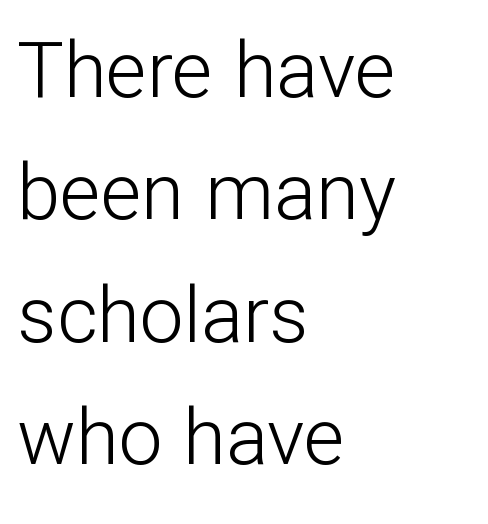
No letter is thick-stroked: the sample isn't bold. Spacing verdict: proportional, widths tailored to each character. The ragged edge is on the right, which tells us the setting is flush left. The rendering keeps characters at their native spacing. Serif or sans? Sans — the stroke terminals are bare. Notice how the stems are strictly vertical — no italics here.
